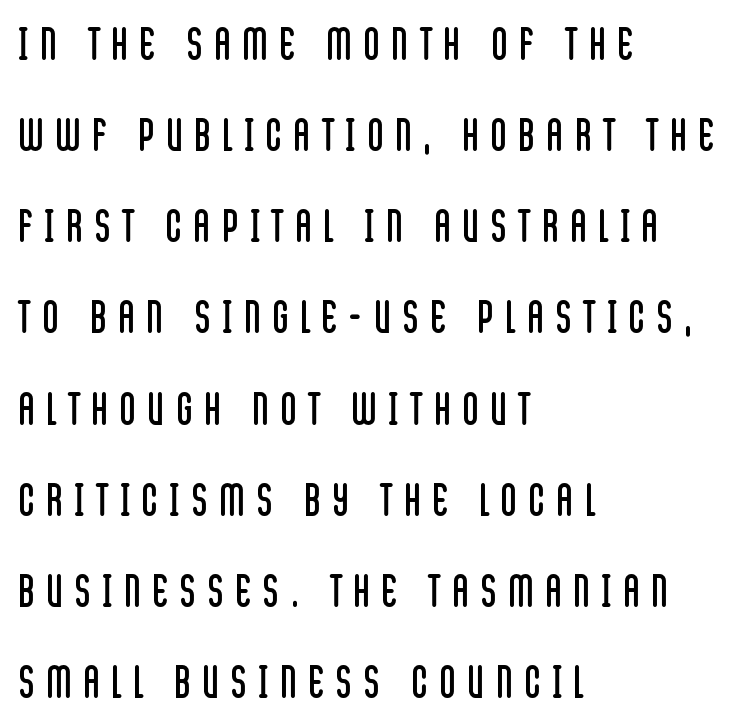
{"serif": "no", "italic": "no", "bold": "no", "weight": "regular", "width": "condensed", "stroke_contrast": "low", "x_height": "large", "monospaced": "no", "underline": "no", "align": "left", "line_spacing": "loose", "line_spacing_ratio": 2.12, "letter_spacing": "wide", "letter_spacing_em": 0.29, "glyph_px": 43}
